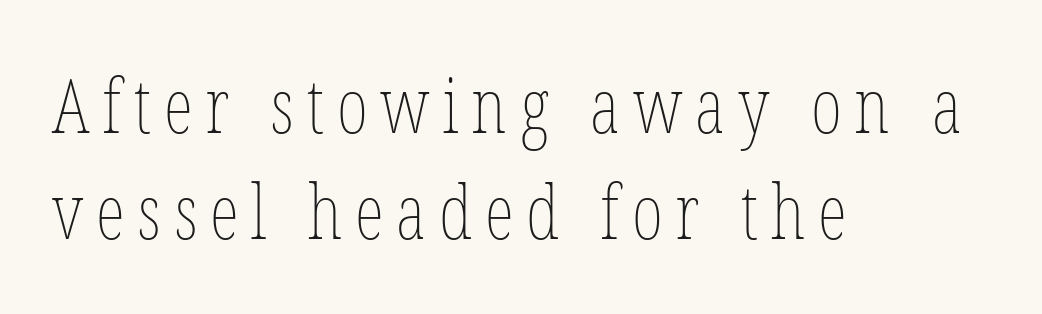
The image shows 75 px thin, condensed type, upright; set left-aligned, normal line spacing (1.42x), not underlined; low stroke contrast and a medium x-height.
